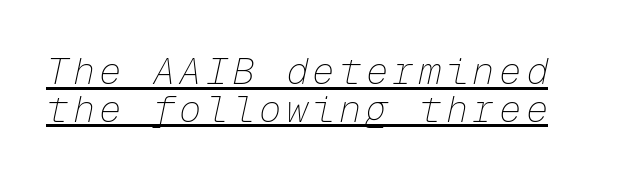
Q: Is the text bold? A: No.
Q: Is the text italic (slanted)? A: Yes, it leans right by about 12 degrees.
Q: Is the text underlined? A: Yes.
Q: Is the spacing between lines tight, normal or loose? A: Tight.
Q: Width (condensed, normal, or wide)? A: Normal.
Q: Stroke contrast? A: Low.
Q: x-height? A: Medium.
Q: Monospaced? A: Yes.
